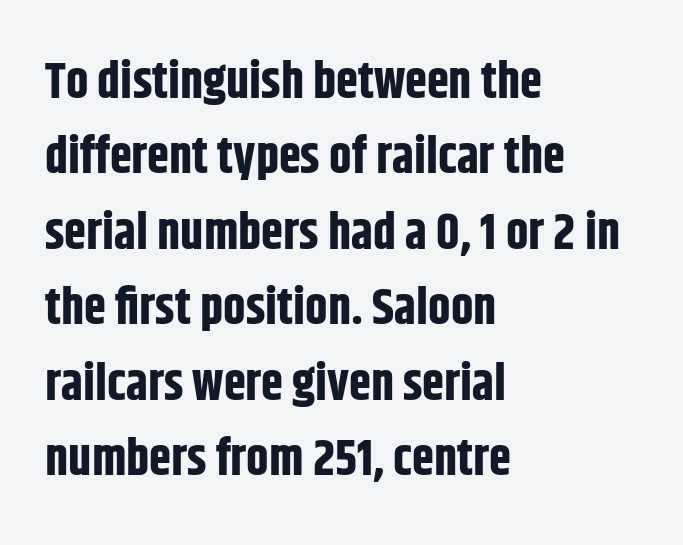
{"serif": "no", "italic": "no", "bold": "yes", "weight": "bold", "width": "condensed", "stroke_contrast": "low", "x_height": "large", "monospaced": "no", "underline": "no", "align": "left", "line_spacing": "normal", "line_spacing_ratio": 1.51, "letter_spacing": "normal", "letter_spacing_em": 0.0, "glyph_px": 50}
